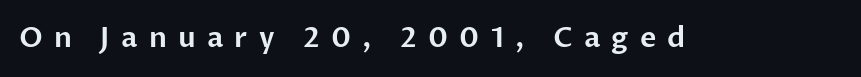
Typographically, this falls in the sans-serif category. Descenders are the only things crossing below the line. The rendering uses natural spacing where letterforms have individual widths. The gaps between neighbouring characters are conspicuously large. The type sits square on the baseline with zero lean.
